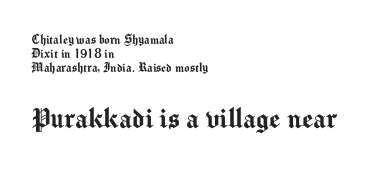
{"serif": "no", "italic": "no", "width": "normal", "stroke_contrast": "medium", "x_height": "medium", "monospaced": "no", "underline": "no", "align": "left", "line_spacing": "tight", "line_spacing_ratio": 0.99, "letter_spacing": "normal", "letter_spacing_em": 0.0, "larger_block": "second", "size_ratio": 2.29, "glyph_px": 32}
